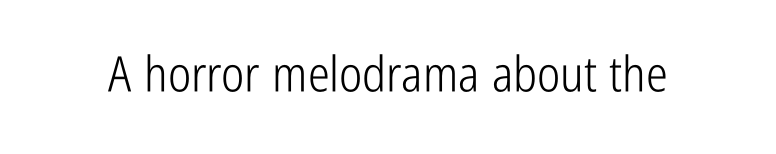
{"serif": "no", "italic": "no", "bold": "no", "weight": "light", "width": "condensed", "stroke_contrast": "low", "x_height": "medium", "monospaced": "no", "underline": "no", "letter_spacing": "normal", "letter_spacing_em": 0.0, "glyph_px": 49}
